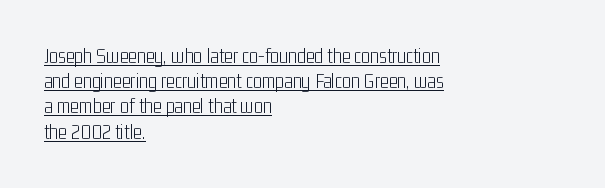
Q: Is the text bold? A: No.
Q: Is the text italic (slanted)? A: No, it is upright.
Q: Is the text underlined? A: Yes.
Q: How is the paragraph aligned? A: Left-aligned.
Q: Is the spacing between letters normal or unusually wide? A: Normal.
